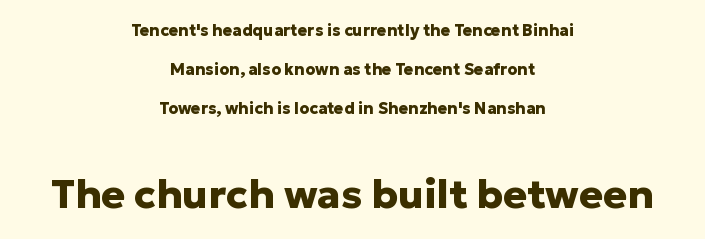
Q: Is the text bold? A: Yes.
Q: Is the text italic (slanted)? A: No, it is upright.
Q: Is the typeface a serif or a sans-serif typeface? A: Sans-serif.
Q: Is the text underlined? A: No.
Q: How is the paragraph aligned? A: Centered.
Q: Is the spacing between letters normal or unusually wide? A: Normal.
Q: Is the spacing between lines tight, normal or loose? A: Loose.
Q: Which block of text is set in a larger size, the first (top) or the second (bottom)? A: The second (bottom) one.
Q: Width (condensed, normal, or wide)? A: Normal.
Q: Stroke contrast? A: Low.
Q: x-height? A: Medium.
Q: Monospaced? A: No.
